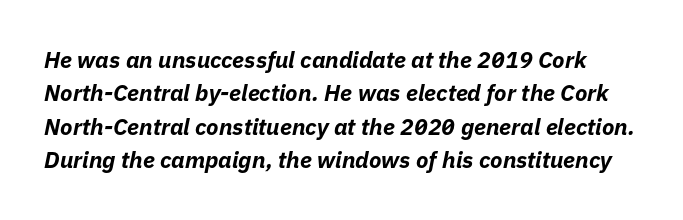
The image shows 23 px bold type, italic (leaning right); set normal line spacing (1.45x), normal letter spacing, not underlined.
